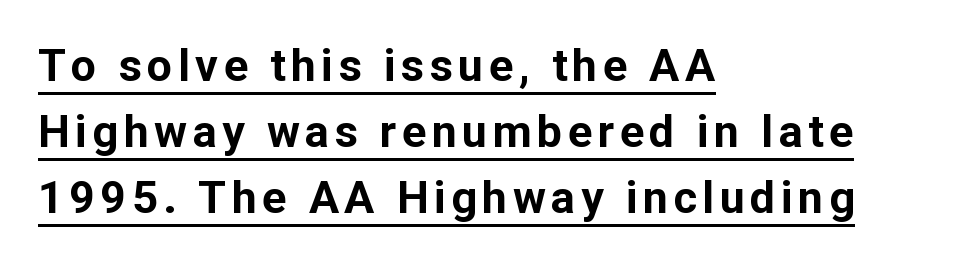
{"serif": "no", "italic": "no", "bold": "yes", "weight": "bold", "width": "normal", "stroke_contrast": "low", "x_height": "medium", "monospaced": "no", "underline": "yes", "align": "left", "line_spacing": "normal", "line_spacing_ratio": 1.47, "glyph_px": 45}
